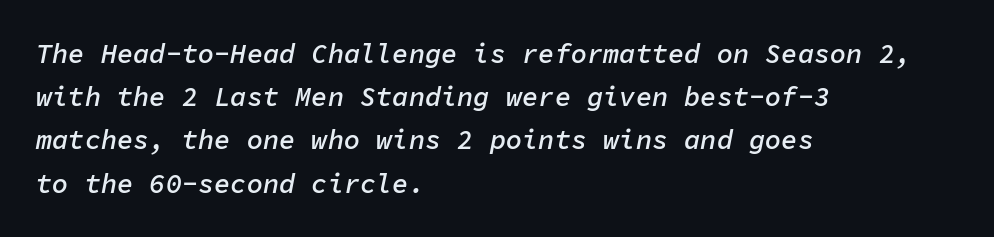
Q: Is the text bold? A: Semi-bold.
Q: Is the text italic (slanted)? A: Yes, it leans right by about 11 degrees.
Q: Is the text underlined? A: No.
Q: How is the paragraph aligned? A: Left-aligned.
Q: Is the spacing between letters normal or unusually wide? A: Normal.
Q: Is the spacing between lines tight, normal or loose? A: Normal.
